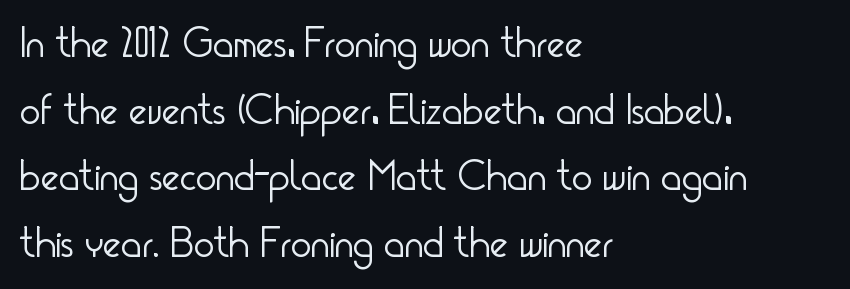
Q: Is the text bold? A: No.
Q: Is the text italic (slanted)? A: No, it is upright.
Q: Is the typeface a serif or a sans-serif typeface? A: Sans-serif.
Q: Is the text underlined? A: No.
Q: How is the paragraph aligned? A: Left-aligned.
Q: Is the spacing between letters normal or unusually wide? A: Normal.
Q: Is the spacing between lines tight, normal or loose? A: Normal.
Q: Width (condensed, normal, or wide)? A: Condensed.
Q: Stroke contrast? A: Low.
Q: x-height? A: Small.
Q: Monospaced? A: No.
